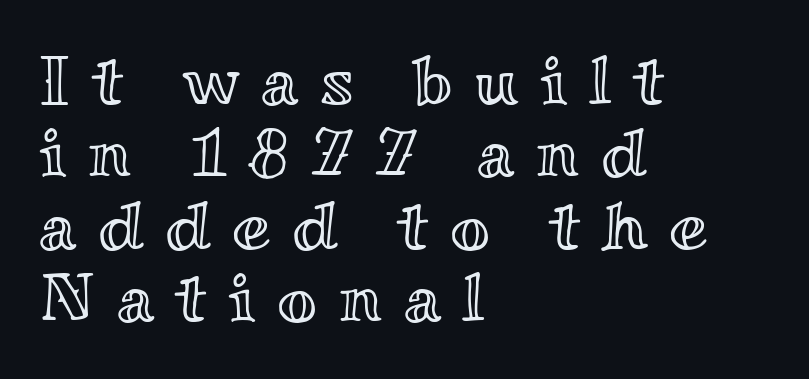
Q: Is the text italic (slanted)? A: No, it is upright.
Q: Is the text underlined? A: No.
Q: How is the paragraph aligned? A: Left-aligned.
Q: Is the spacing between letters normal or unusually wide? A: Unusually wide.
Q: Is the spacing between lines tight, normal or loose? A: Tight.
Q: Width (condensed, normal, or wide)? A: Wide.
Q: x-height? A: Small.
Q: Monospaced? A: No.
